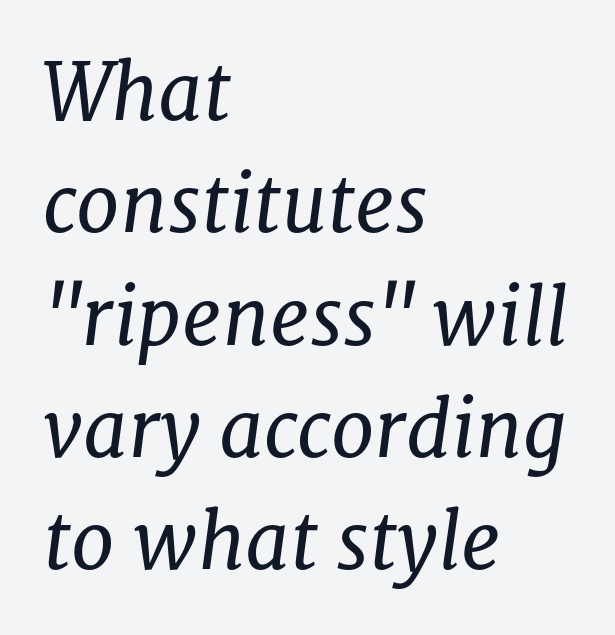
{"serif": "yes", "italic": "yes", "lean": "right", "slant_degrees": 8, "bold": "no", "weight": "regular", "width": "normal", "stroke_contrast": "low", "x_height": "medium", "monospaced": "no", "underline": "no", "align": "left", "line_spacing": "normal", "line_spacing_ratio": 1.44, "letter_spacing": "normal", "letter_spacing_em": 0.0, "glyph_px": 78}
